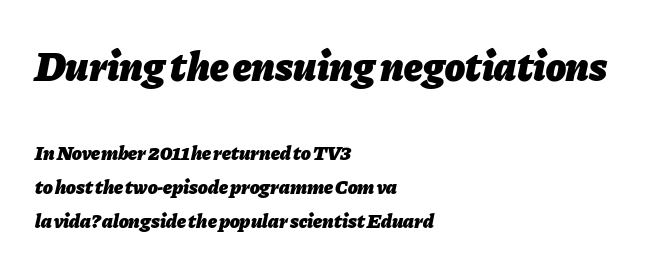
{"italic": "yes", "lean": "right", "slant_degrees": 11, "bold": "yes", "weight": "heavy", "width": "normal", "stroke_contrast": "low", "x_height": "medium", "monospaced": "no", "underline": "no", "align": "left", "line_spacing": "normal", "line_spacing_ratio": 1.69, "letter_spacing": "normal", "letter_spacing_em": 0.0, "larger_block": "first", "size_ratio": 2.05, "glyph_px": 41}
